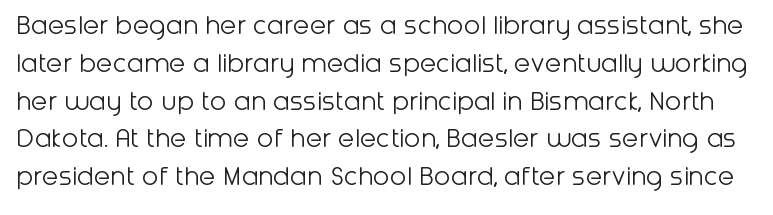
A clean baseline with only descenders dipping below it. Note: no serifs on the glyphs. Default kerning and tracking; the words read as compact shapes. Unbolded letterforms with no extra heft. The passage shown is typed in a proportional face where columns would drift.
